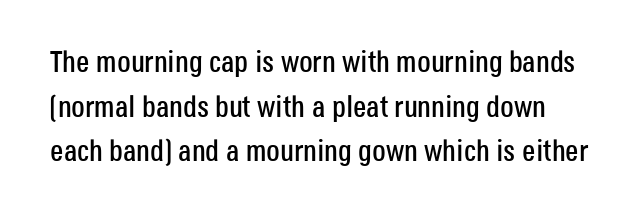
{"serif": "no", "italic": "no", "width": "condensed", "stroke_contrast": "low", "x_height": "large", "monospaced": "no", "underline": "no", "line_spacing": "normal", "line_spacing_ratio": 1.49, "letter_spacing": "normal", "letter_spacing_em": 0.0, "glyph_px": 30}
